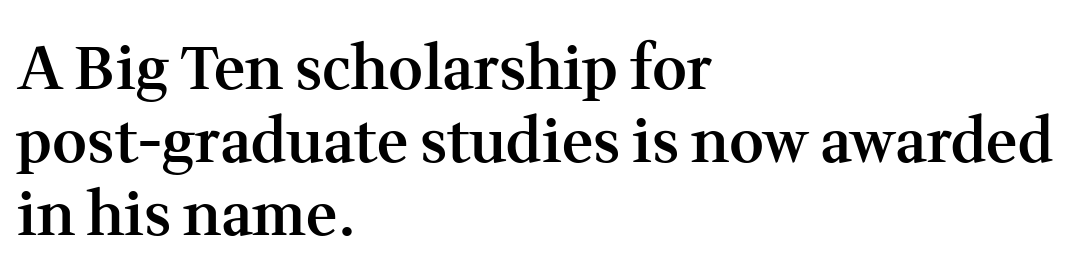
The image shows 60 px semibold serif type, upright; set left-aligned, line spacing 1.22x, normal letter spacing, not underlined; medium stroke contrast and a medium x-height.
